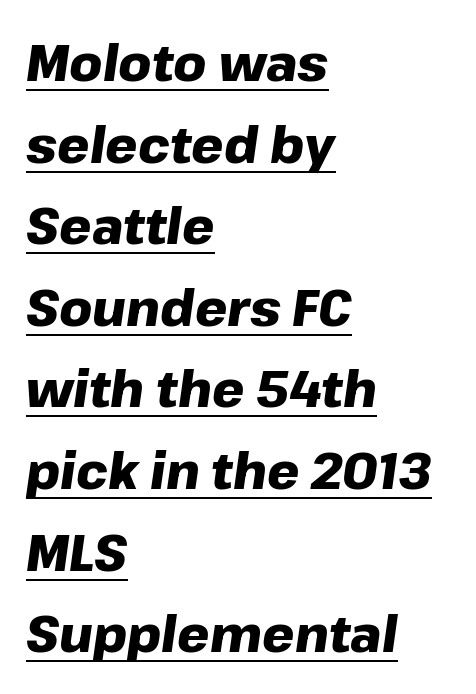
The rendering uses a moderate line-height, typical for paragraphs. Italic? Definitely — the glyphs are oblique. Left-aligned paragraph, ragged on the right. The rendering uses natural spacing where letterforms have individual widths. As a designer I'd log this as weight 700, bold. Honestly, the underline is the first thing you notice here.
